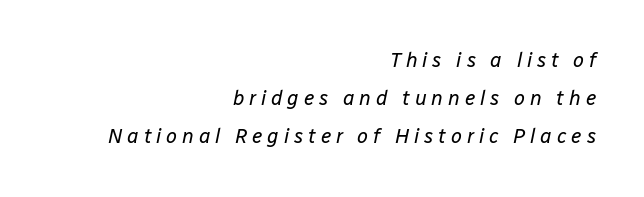
These lines stack with their right ends in a neat column. Weight: not bold — regular or lighter. Plain, unruled lines of type. You could only call the tracking loose — the letters float apart.
